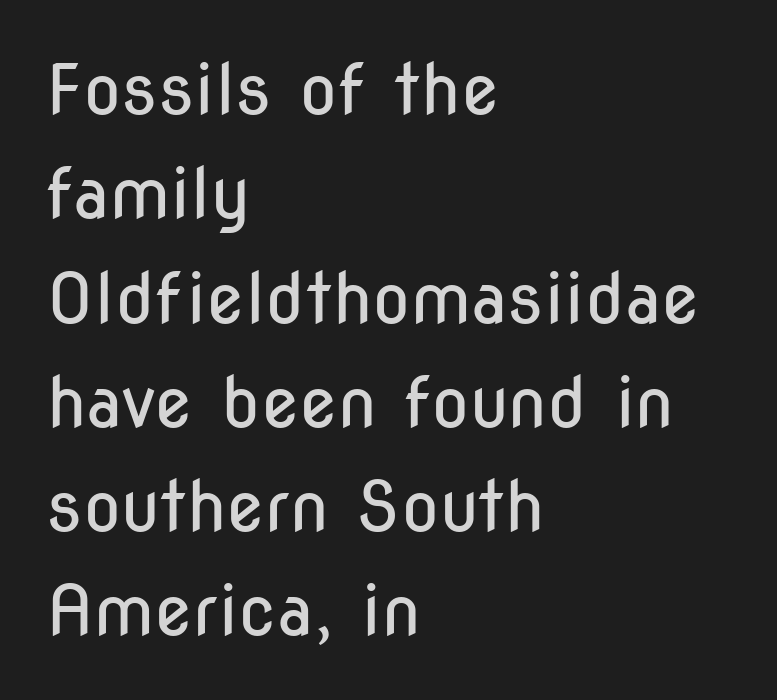
The image shows 70 px regular-weight, condensed sans-serif type, upright; set left-aligned, normal line spacing (1.49x), normal letter spacing, not underlined; low stroke contrast and a medium x-height.
